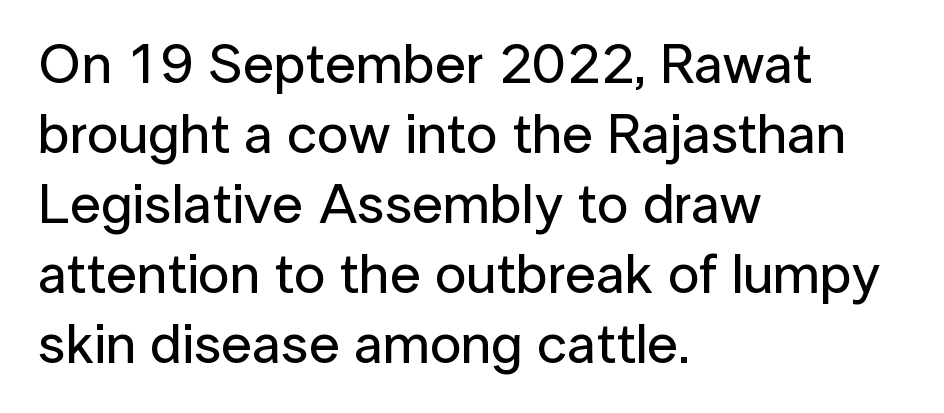
The image shows 56 px sans-serif type, upright; set left-aligned, normal line spacing (1.25x), normal letter spacing, not underlined; low stroke contrast and a medium x-height.
